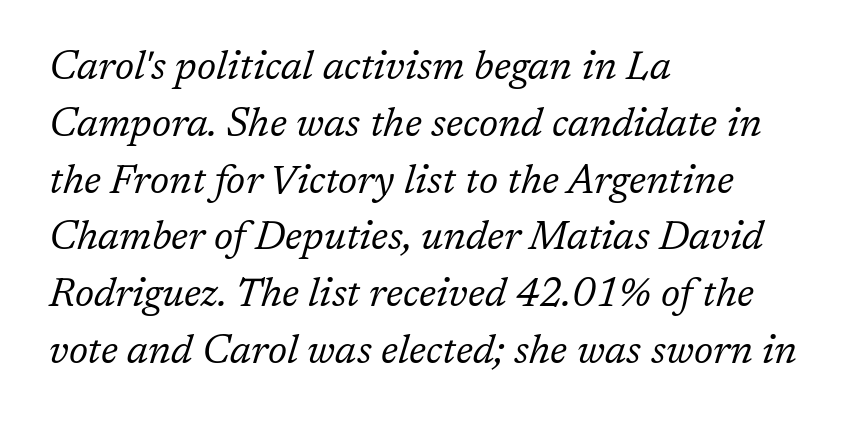
The image shows 40 px regular-weight serif type, italic (leaning right); set left-aligned, normal line spacing (1.42x), normal letter spacing, not underlined; low stroke contrast and a medium x-height.
